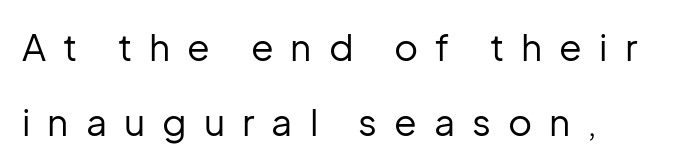
The image shows 37 px regular-weight sans-serif type, upright; set loose line spacing (2.04x), unusually wide letter spacing (+0.46 em), not underlined; low stroke contrast and a medium x-height.
